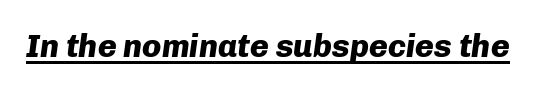
These lines are rendered in a variable-pitch font. The letters are bold, with thick, heavy strokes. Slant detected: the letters are inclined. A continuous stroke trails under the words, as in a hyperlink.
